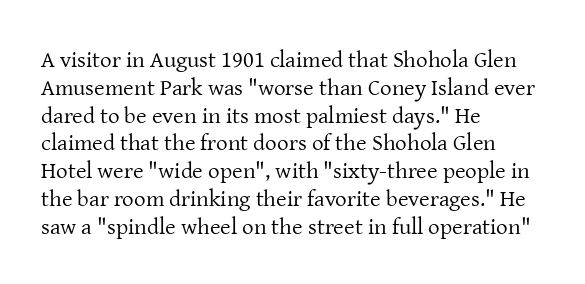
Q: Is the text bold? A: No.
Q: Is the text italic (slanted)? A: No, it is upright.
Q: Is the text underlined? A: No.
Q: How is the paragraph aligned? A: Left-aligned.
Q: Is the spacing between letters normal or unusually wide? A: Normal.
